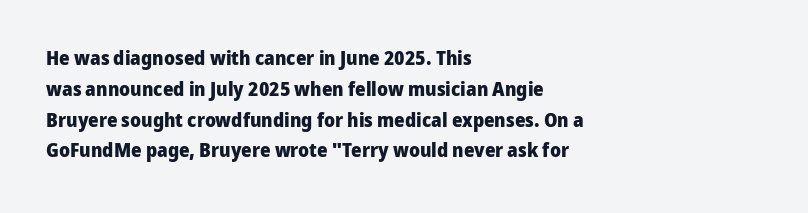
A student would call this left alignment; a typographer would say flush left, rag right. Any mark beneath the type? The region is blank. A dark, heavy texture on the line: the type is bold. The leading is moderate, giving the passage an even texture. The gaps between neighbouring characters are ordinary and unremarkable. The axis of the letterforms is exactly vertical.
